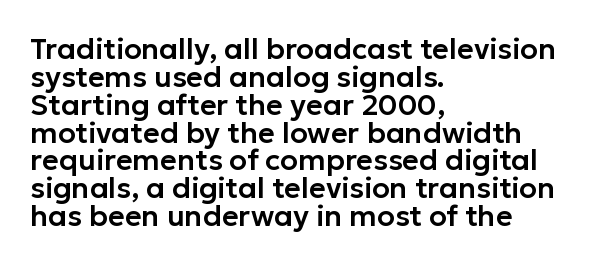
{"serif": "no", "italic": "no", "width": "normal", "stroke_contrast": "low", "x_height": "medium", "monospaced": "no", "underline": "no", "align": "left", "line_spacing": "tight", "line_spacing_ratio": 0.96, "letter_spacing": "normal", "letter_spacing_em": 0.0, "glyph_px": 29}
